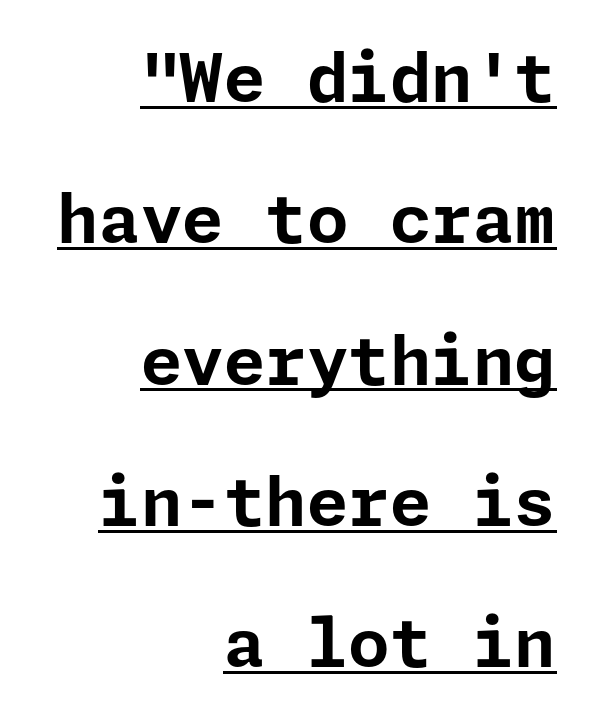
The image shows 67 px bold sans-serif type, upright; set right-aligned, loose line spacing (2.11x), normal letter spacing, underlined; low stroke contrast and a medium x-height.
